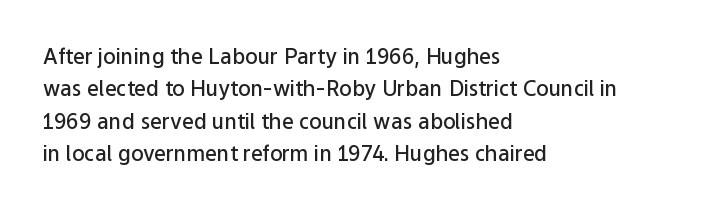
{"italic": "no", "bold": "semi", "underline": "no", "align": "left", "line_spacing": "normal", "line_spacing_ratio": 1.54, "letter_spacing": "normal", "letter_spacing_em": 0.0, "glyph_px": 21}
